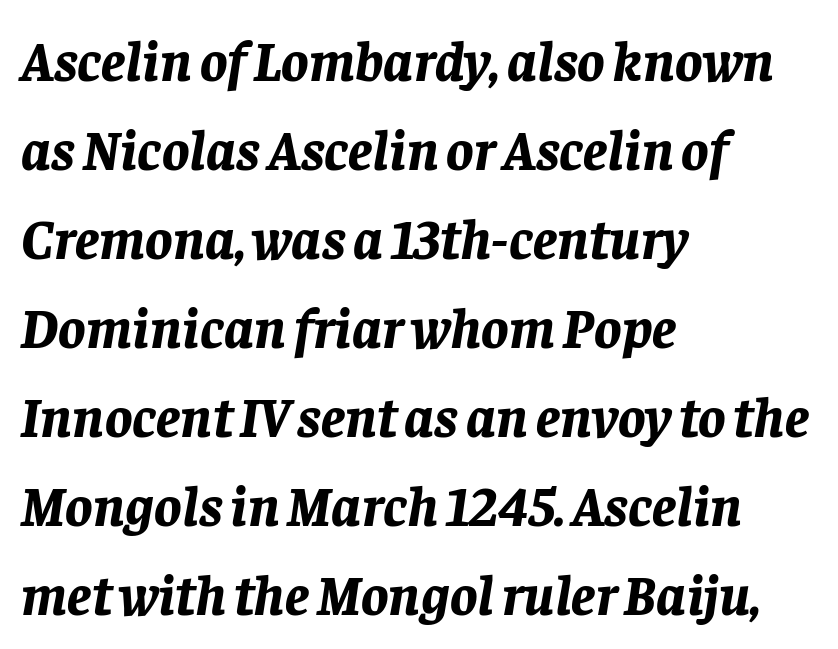
The image shows 57 px bold type, italic (leaning right); set left-aligned, normal line spacing (1.56x), normal letter spacing, not underlined; low stroke contrast and a large x-height.
